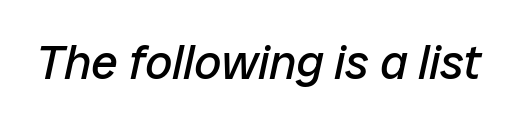
{"italic": "yes", "lean": "right", "slant_degrees": 12, "bold": "no", "weight": "regular", "width": "normal", "stroke_contrast": "low", "x_height": "medium", "monospaced": "no", "underline": "no", "letter_spacing": "normal", "letter_spacing_em": 0.0, "glyph_px": 48}
